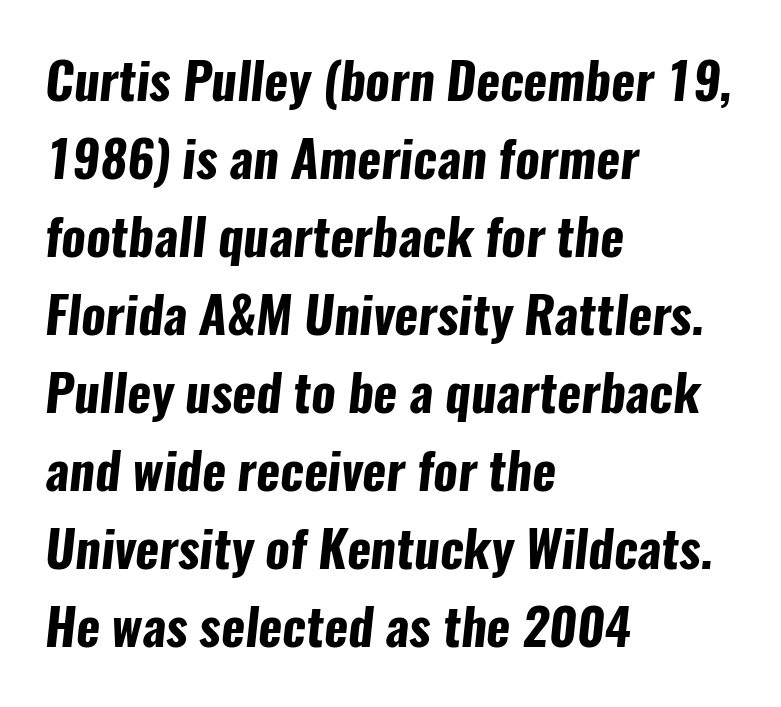
The image shows 51 px bold, condensed sans-serif type; set left-aligned, normal line spacing (1.53x), normal letter spacing, not underlined; low stroke contrast and a medium x-height.
